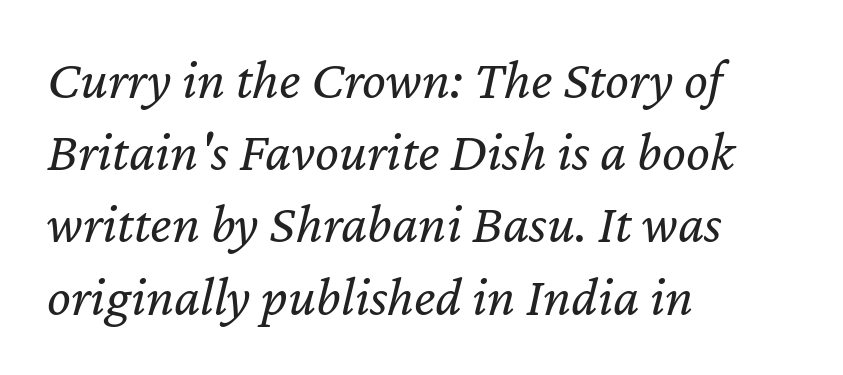
Compared with typical body copy, the letter spacing here is the same. Spacing verdict: proportional, widths tailored to each character. This block has exactly the height ordinary leading produces. Lines of text with bare space underneath. Posture: slanted. Think standard paragraph weight, or any step lighter than that.
